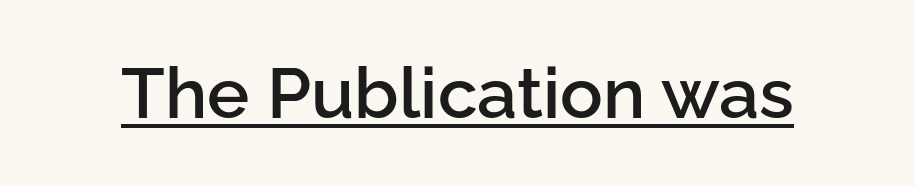
Q: Is the text bold? A: Semi-bold.
Q: Is the text italic (slanted)? A: No, it is upright.
Q: Is the typeface a serif or a sans-serif typeface? A: Sans-serif.
Q: Is the text underlined? A: Yes.
Q: Is the spacing between letters normal or unusually wide? A: Normal.
Q: Width (condensed, normal, or wide)? A: Normal.
Q: Stroke contrast? A: Low.
Q: x-height? A: Medium.
Q: Monospaced? A: No.
